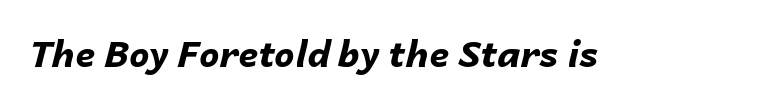
Q: Is the text bold? A: Yes.
Q: Is the text italic (slanted)? A: Yes, it leans right by about 14 degrees.
Q: Is the text underlined? A: No.
Q: Is the spacing between letters normal or unusually wide? A: Normal.
Q: Width (condensed, normal, or wide)? A: Normal.
Q: Stroke contrast? A: Low.
Q: x-height? A: Medium.
Q: Monospaced? A: No.
